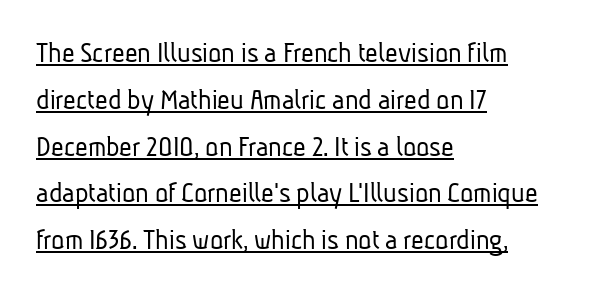
Q: Is the text bold? A: No.
Q: Is the typeface a serif or a sans-serif typeface? A: Sans-serif.
Q: Is the text underlined? A: Yes.
Q: How is the paragraph aligned? A: Left-aligned.
Q: Is the spacing between letters normal or unusually wide? A: Normal.
Q: Is the spacing between lines tight, normal or loose? A: Normal.
Q: Width (condensed, normal, or wide)? A: Condensed.
Q: Stroke contrast? A: Low.
Q: x-height? A: Medium.
Q: Monospaced? A: No.
